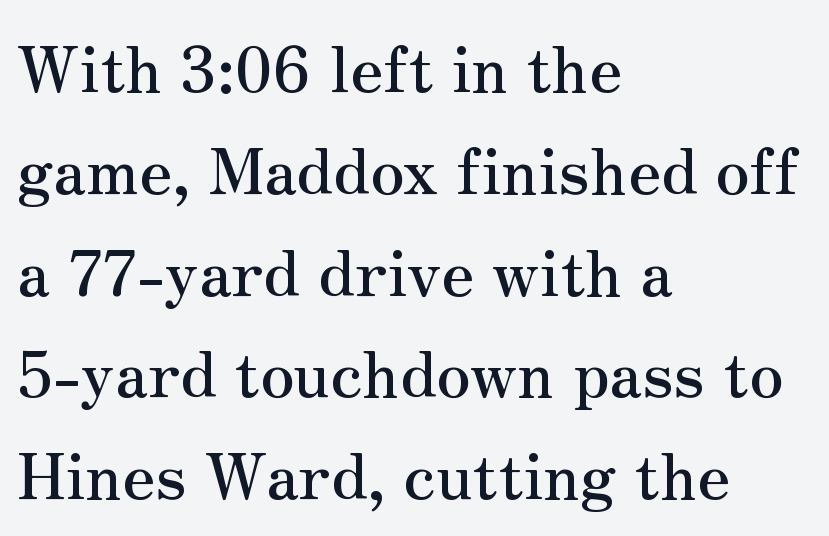
{"serif": "yes", "italic": "no", "width": "normal", "stroke_contrast": "medium", "x_height": "small", "monospaced": "no", "underline": "no", "align": "left", "line_spacing": "normal", "line_spacing_ratio": 1.59, "letter_spacing": "normal", "letter_spacing_em": 0.0, "glyph_px": 64}
